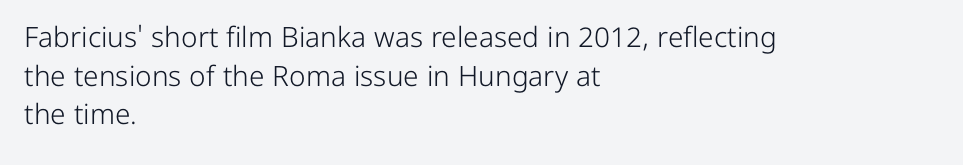
The image shows 28 px light sans-serif type, upright; set left-aligned, normal line spacing (1.38x), normal letter spacing, not underlined; low stroke contrast and a medium x-height.
